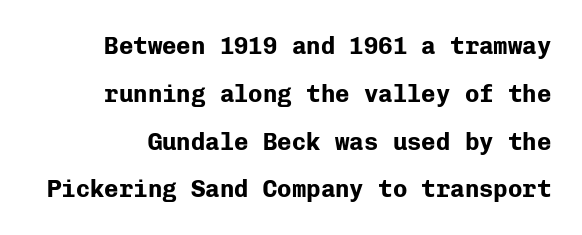
The image shows 24 px bold type, upright; set loose line spacing (1.99x), normal letter spacing, not underlined.
